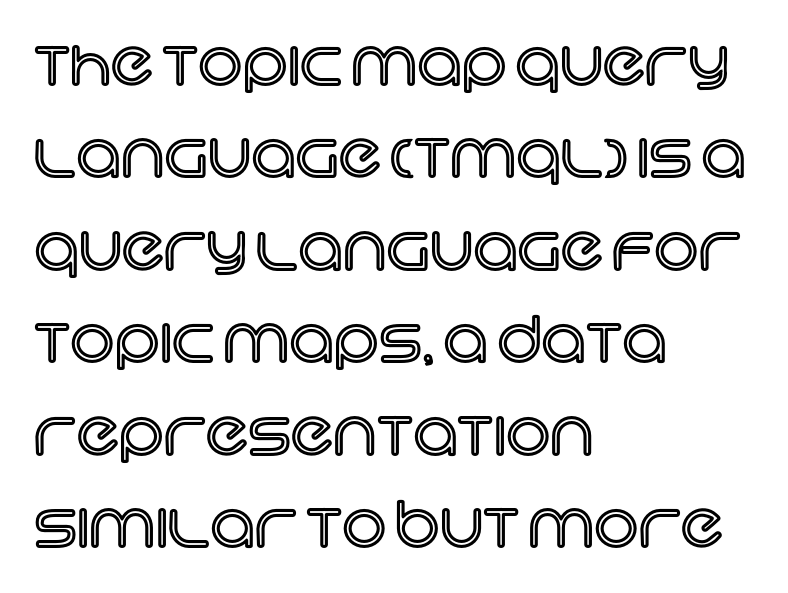
{"italic": "no", "width": "normal", "x_height": "large", "monospaced": "no", "underline": "no", "align": "left", "line_spacing": "normal", "line_spacing_ratio": 1.49, "letter_spacing": "normal", "letter_spacing_em": 0.0, "glyph_px": 62}
